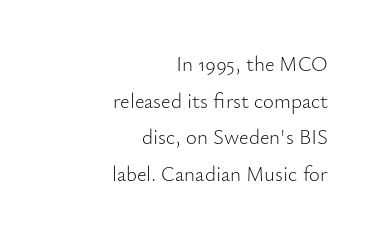
{"italic": "no", "bold": "no", "underline": "no", "align": "right", "line_spacing_ratio": 1.74, "letter_spacing": "normal", "letter_spacing_em": 0.0, "glyph_px": 21}
